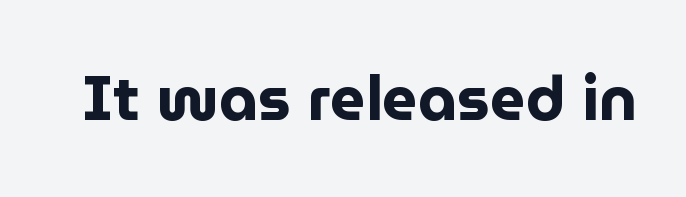
The glyphs are unaccompanied by any horizontal stroke below them. You'd pick this weight for a headline — it's a proper bold. The rendering keeps characters at their native spacing. Note: no serifs on the glyphs. Tall strokes in this sample are plumb rather than angled. This sample has the flowing, uneven cadence of proportional lettering.
